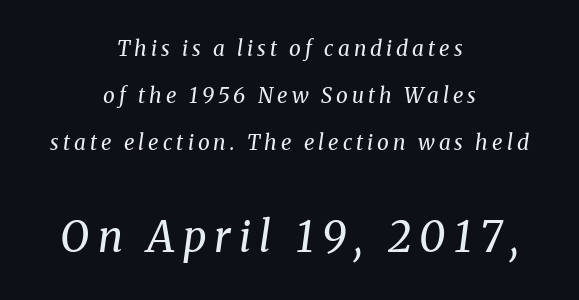
{"serif": "yes", "italic": "yes", "lean": "right", "slant_degrees": 8, "bold": "no", "weight": "regular", "width": "normal", "stroke_contrast": "medium", "x_height": "medium", "monospaced": "no", "underline": "no", "align": "center", "line_spacing": "loose", "line_spacing_ratio": 2.25, "larger_block": "second", "size_ratio": 2.0, "glyph_px": 42}
